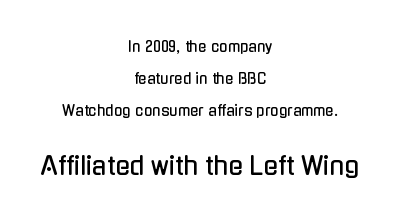
{"italic": "no", "underline": "no", "align": "center", "line_spacing": "loose", "line_spacing_ratio": 2.29, "letter_spacing": "normal", "letter_spacing_em": 0.0, "larger_block": "second", "size_ratio": 1.71, "glyph_px": 24}
